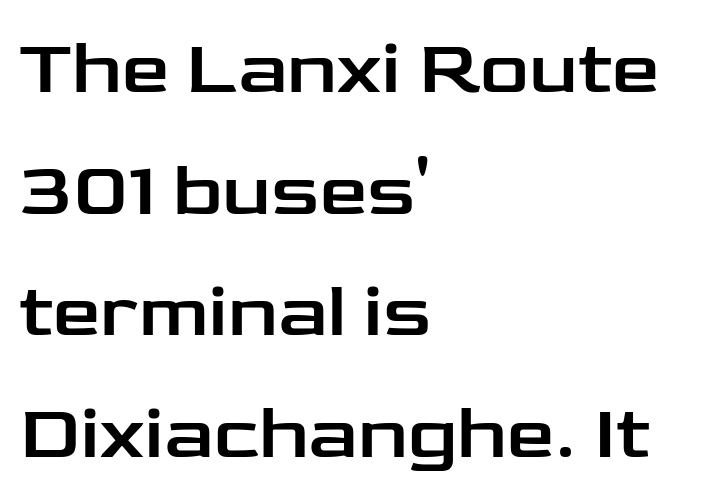
Q: Is the text italic (slanted)? A: No, it is upright.
Q: Is the typeface a serif or a sans-serif typeface? A: Sans-serif.
Q: Is the text underlined? A: No.
Q: How is the paragraph aligned? A: Left-aligned.
Q: Is the spacing between letters normal or unusually wide? A: Normal.
Q: Is the spacing between lines tight, normal or loose? A: Normal.
Q: Width (condensed, normal, or wide)? A: Wide.
Q: Stroke contrast? A: Low.
Q: x-height? A: Medium.
Q: Monospaced? A: No.
